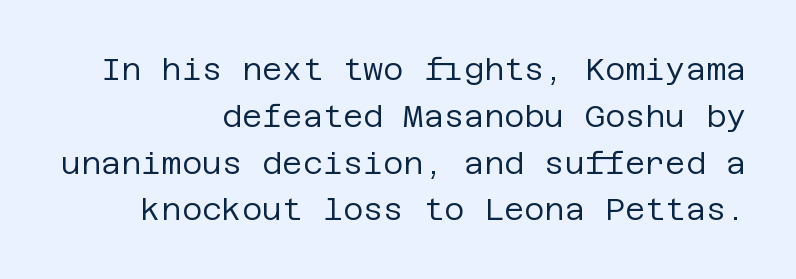
The lines sit at an ordinary, default distance from one another. The space beneath each line is pristine and unruled. Upright lettering throughout. The rendering keeps characters at their native spacing. Right-aligned paragraph, ragged on the left. The passage shown is not bold in any degree.
